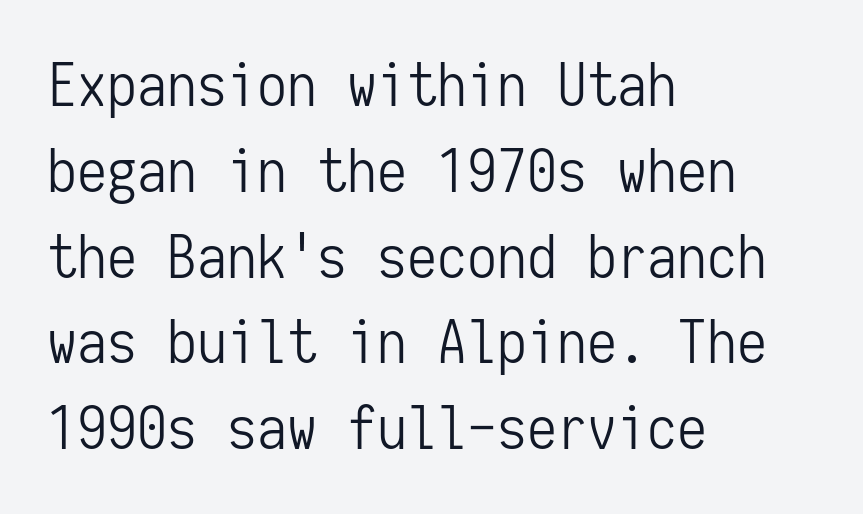
{"serif": "no", "italic": "no", "bold": "no", "weight": "light", "width": "condensed", "stroke_contrast": "low", "x_height": "medium", "monospaced": "yes", "underline": "no", "align": "left", "line_spacing": "normal", "line_spacing_ratio": 1.43, "letter_spacing": "normal", "letter_spacing_em": 0.0, "glyph_px": 60}
